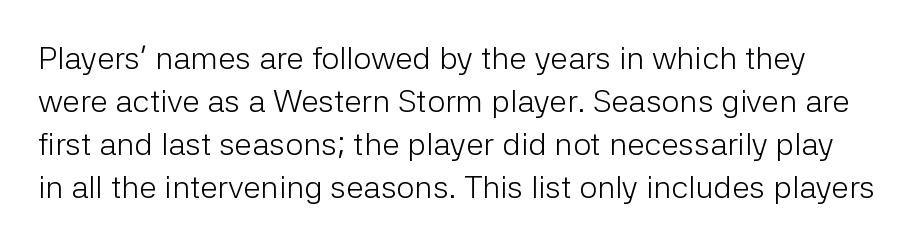
{"serif": "no", "italic": "no", "bold": "no", "weight": "light", "width": "normal", "stroke_contrast": "low", "x_height": "medium", "monospaced": "no", "underline": "no", "line_spacing": "normal", "line_spacing_ratio": 1.34, "letter_spacing": "normal", "letter_spacing_em": 0.0, "glyph_px": 32}
